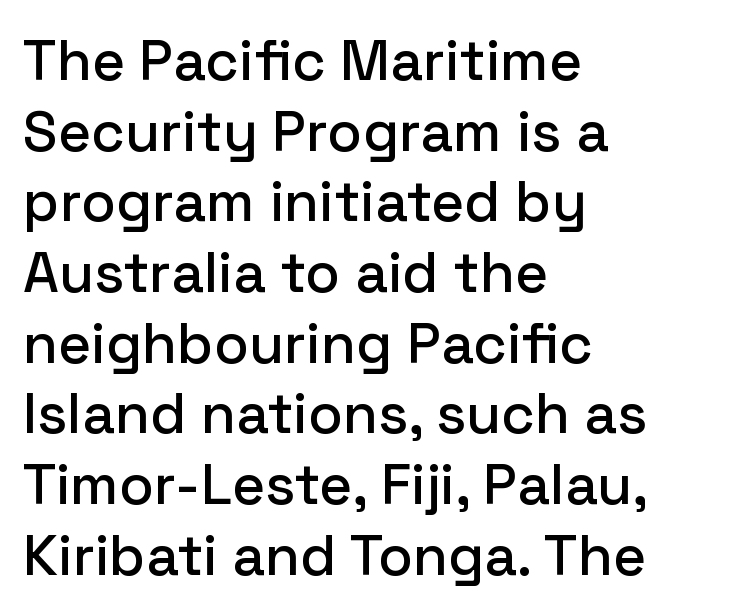
Teacher's note: observe the even left margin — that is flush-left alignment. Words appear dense and cohesive because spacing is normal. A clean baseline with only descenders dipping below it. Proportional: the letters do not fall into vertical columns.
